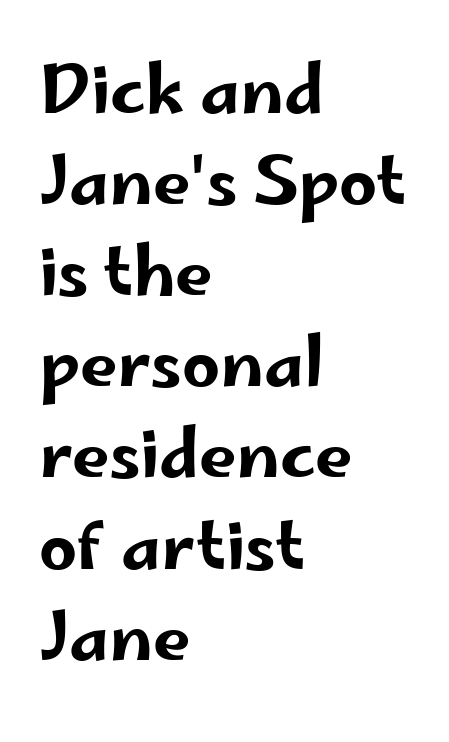
{"serif": "no", "italic": "no", "width": "wide", "stroke_contrast": "low", "x_height": "small", "monospaced": "no", "underline": "no", "align": "left", "line_spacing": "normal", "line_spacing_ratio": 1.36, "letter_spacing": "normal", "letter_spacing_em": 0.0, "glyph_px": 67}
